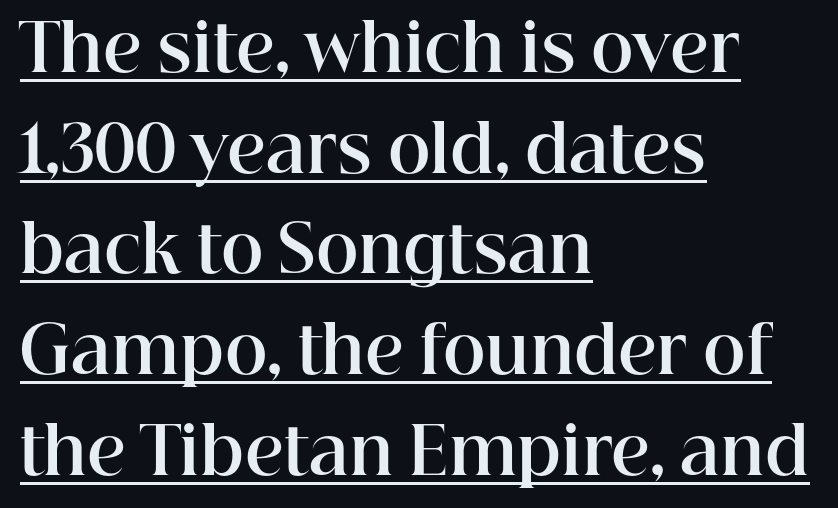
The letters are bold, with thick, heavy strokes. In terms of posture, this sample is upright. Proportional: the letters do not fall into vertical columns. These lines stack with their left ends in a neat column. Nobody touched the tracking dial on this one.
